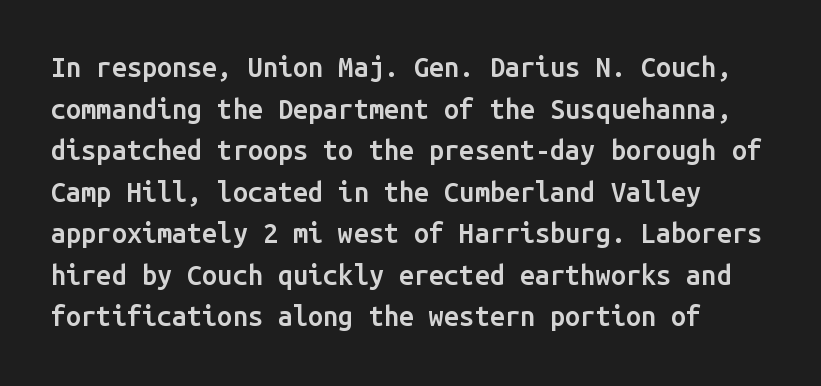
Q: Is the text bold? A: Semi-bold.
Q: Is the text italic (slanted)? A: No, it is upright.
Q: Is the text underlined? A: No.
Q: Is the spacing between letters normal or unusually wide? A: Normal.
Q: Is the spacing between lines tight, normal or loose? A: Normal.
